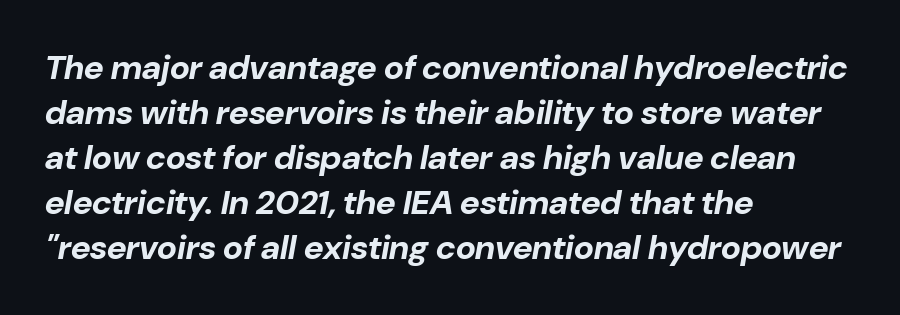
{"italic": "yes", "lean": "right", "slant_degrees": 10, "bold": "yes", "weight": "bold", "width": "normal", "stroke_contrast": "low", "x_height": "medium", "monospaced": "no", "underline": "no", "align": "left", "line_spacing": "normal", "line_spacing_ratio": 1.32, "letter_spacing": "normal", "letter_spacing_em": 0.0, "glyph_px": 34}
